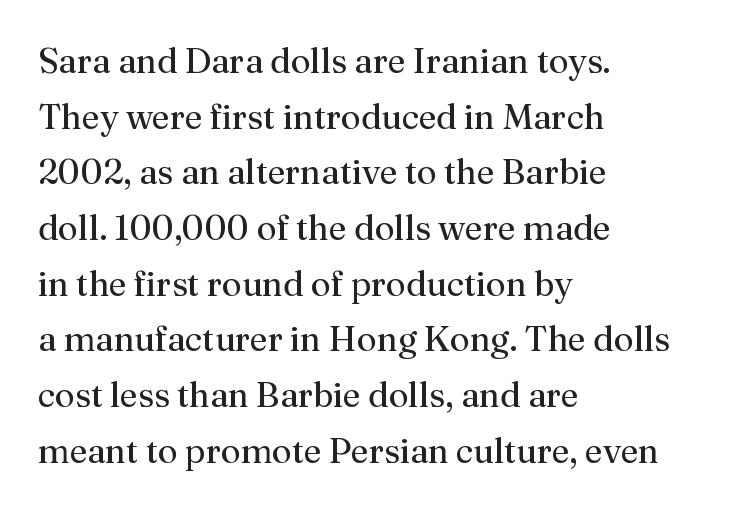
Honestly, there is no underline to notice here at all. This sample has the flowing, uneven cadence of proportional lettering. The lettering stays uniformly vertical, giving the passage a roman look. Inter-character spacing is left at the font's built-in metrics.
